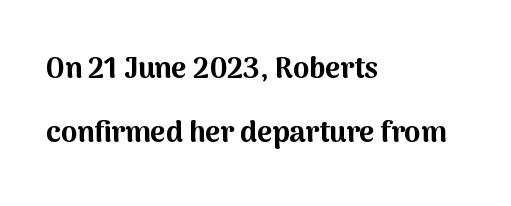
Q: Is the text bold? A: Yes.
Q: Is the text italic (slanted)? A: No, it is upright.
Q: Is the typeface a serif or a sans-serif typeface? A: Sans-serif.
Q: Is the text underlined? A: No.
Q: How is the paragraph aligned? A: Left-aligned.
Q: Is the spacing between letters normal or unusually wide? A: Normal.
Q: Is the spacing between lines tight, normal or loose? A: Loose.
Q: Width (condensed, normal, or wide)? A: Normal.
Q: Stroke contrast? A: Medium.
Q: x-height? A: Medium.
Q: Monospaced? A: No.
